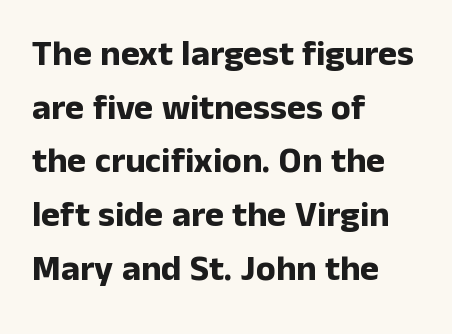
Q: Is the text bold? A: Yes.
Q: Is the text italic (slanted)? A: No, it is upright.
Q: Is the typeface a serif or a sans-serif typeface? A: Sans-serif.
Q: Is the text underlined? A: No.
Q: How is the paragraph aligned? A: Left-aligned.
Q: Is the spacing between letters normal or unusually wide? A: Normal.
Q: Is the spacing between lines tight, normal or loose? A: Normal.
Q: Width (condensed, normal, or wide)? A: Normal.
Q: Stroke contrast? A: Low.
Q: x-height? A: Medium.
Q: Monospaced? A: No.
